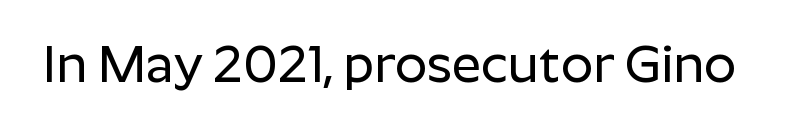
Q: Is the text italic (slanted)? A: No, it is upright.
Q: Is the typeface a serif or a sans-serif typeface? A: Sans-serif.
Q: Is the text underlined? A: No.
Q: Is the spacing between letters normal or unusually wide? A: Normal.
Q: Width (condensed, normal, or wide)? A: Normal.
Q: Stroke contrast? A: Low.
Q: x-height? A: Medium.
Q: Monospaced? A: No.
